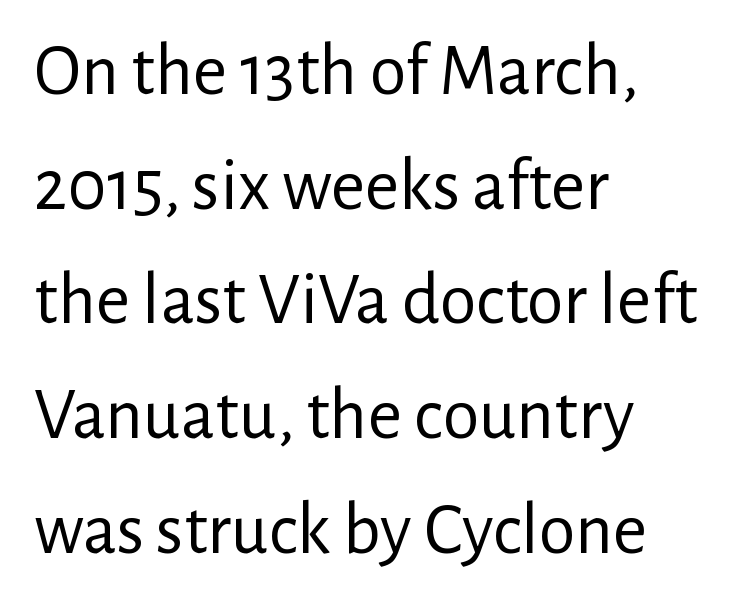
This sample uses plain, unmodified letter spacing. The lettering stays uniformly vertical, giving the passage a roman look. Here the designer chose a conventional face with non-uniform glyph widths. Underline: absent. The rendering shows plain stroke endings on the letterforms — a sans-serif design. Quick note: interline space is typical.
